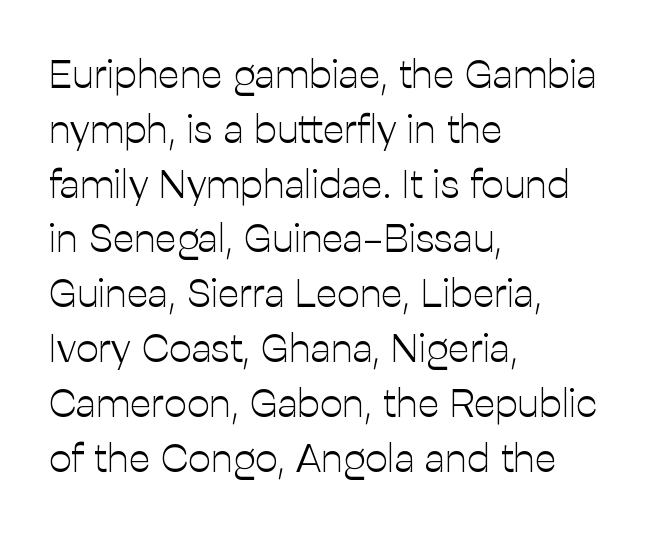
The image shows 40 px light sans-serif type, upright; set left-aligned, normal line spacing (1.37x), normal letter spacing, not underlined; low stroke contrast and a medium x-height.
